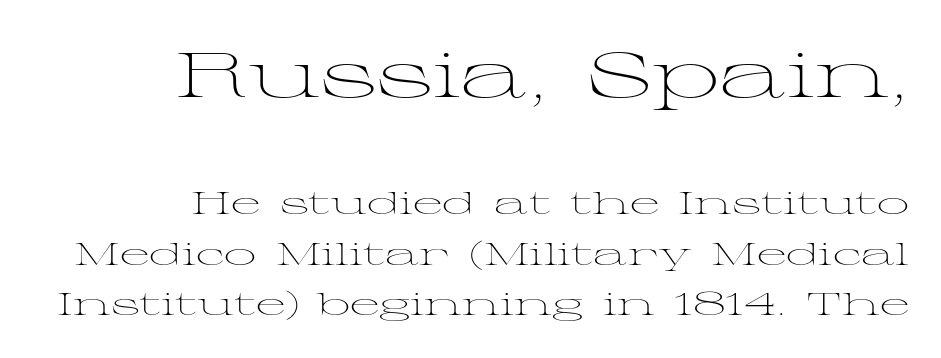
Heaviness? Minimal to ordinary, like unemphasized prose. Spacing verdict: proportional, widths tailored to each character. Decoration check: the copy has no underline. Nope, not italic — everything's standing straight. The face used here is rendered with its standard letterfit. The earlier block is typeset at a bigger size than the later block.
